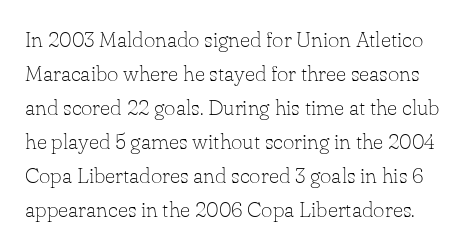
{"italic": "no", "bold": "no", "underline": "no", "line_spacing": "normal", "line_spacing_ratio": 1.55, "letter_spacing": "normal", "letter_spacing_em": 0.0, "glyph_px": 22}
